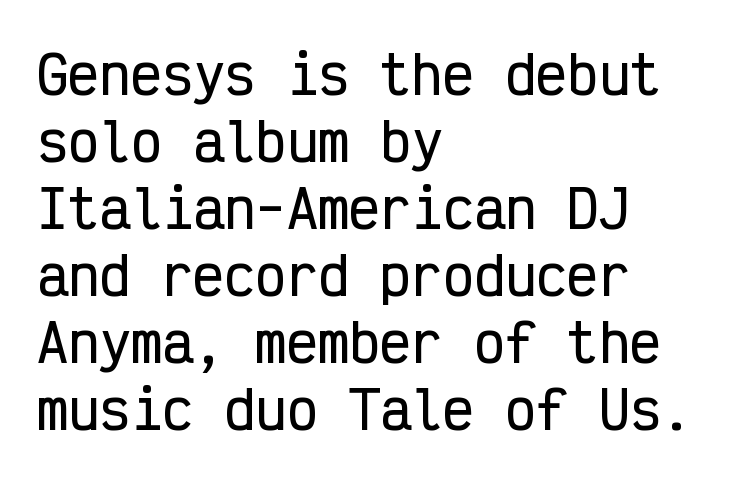
The image shows 52 px condensed sans-serif type, upright, monospaced; set left-aligned, normal line spacing (1.29x), normal letter spacing, not underlined; low stroke contrast and a medium x-height.
